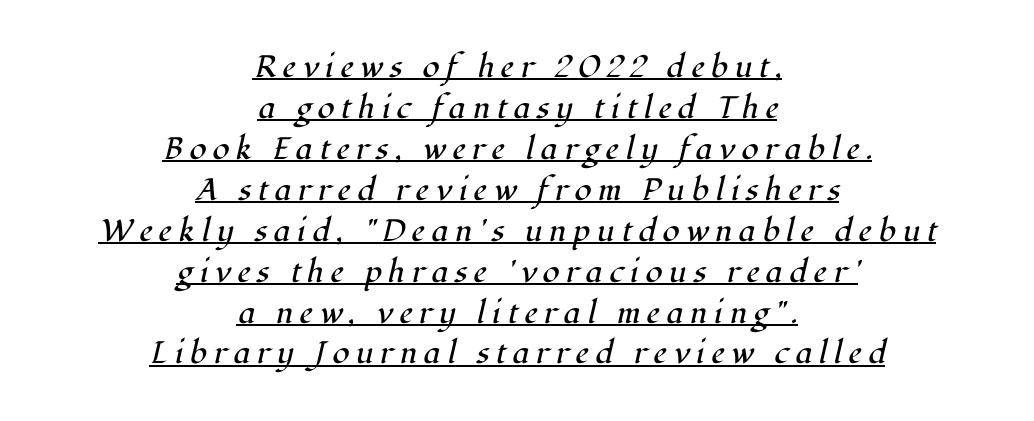
Q: Is the text bold? A: No.
Q: Is the text italic (slanted)? A: Yes, it leans right by about 12 degrees.
Q: Is the typeface a serif or a sans-serif typeface? A: Serif.
Q: Is the text underlined? A: Yes.
Q: How is the paragraph aligned? A: Centered.
Q: Is the spacing between letters normal or unusually wide? A: Unusually wide.
Q: Is the spacing between lines tight, normal or loose? A: Normal.
Q: Width (condensed, normal, or wide)? A: Normal.
Q: Stroke contrast? A: High.
Q: x-height? A: Medium.
Q: Monospaced? A: No.
